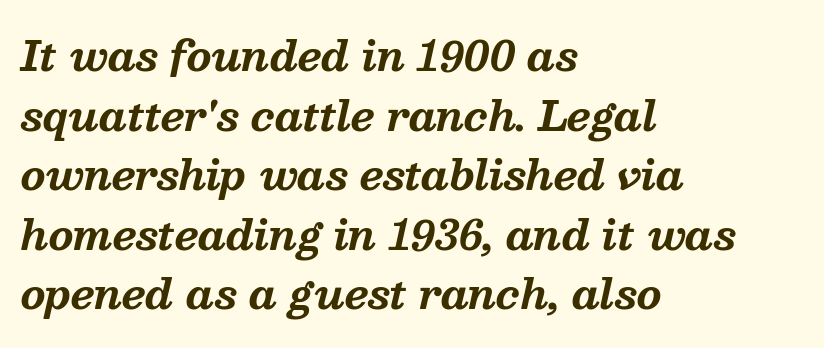
{"serif": "yes", "italic": "yes", "lean": "right", "slant_degrees": 13, "bold": "yes", "weight": "bold", "width": "normal", "stroke_contrast": "medium", "x_height": "medium", "monospaced": "no", "underline": "no", "align": "left", "line_spacing": "normal", "line_spacing_ratio": 1.49, "letter_spacing": "normal", "letter_spacing_em": 0.0, "glyph_px": 40}
